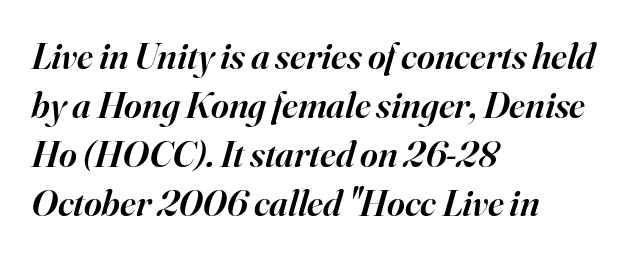
Q: Is the text bold? A: Semi-bold.
Q: Is the text italic (slanted)? A: Yes, it leans right by about 16 degrees.
Q: Is the typeface a serif or a sans-serif typeface? A: Serif.
Q: Is the text underlined? A: No.
Q: How is the paragraph aligned? A: Left-aligned.
Q: Is the spacing between letters normal or unusually wide? A: Normal.
Q: Is the spacing between lines tight, normal or loose? A: Normal.
Q: Width (condensed, normal, or wide)? A: Normal.
Q: Stroke contrast? A: High.
Q: x-height? A: Small.
Q: Monospaced? A: No.
